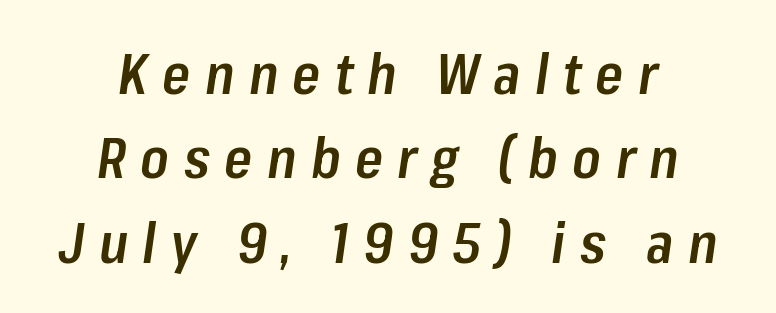
{"italic": "yes", "lean": "right", "slant_degrees": 8, "bold": "semi", "weight": "semibold", "width": "condensed", "stroke_contrast": "low", "x_height": "medium", "monospaced": "no", "underline": "no", "align": "center", "line_spacing": "normal", "line_spacing_ratio": 1.48, "letter_spacing": "wide", "letter_spacing_em": 0.25, "glyph_px": 57}
